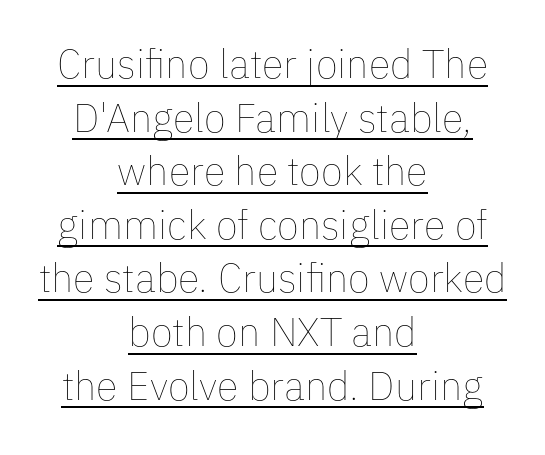
{"italic": "no", "bold": "no", "weight": "thin", "width": "normal", "stroke_contrast": "low", "x_height": "medium", "monospaced": "no", "underline": "yes", "align": "center", "line_spacing": "normal", "line_spacing_ratio": 1.34, "letter_spacing": "normal", "letter_spacing_em": 0.0, "glyph_px": 40}
